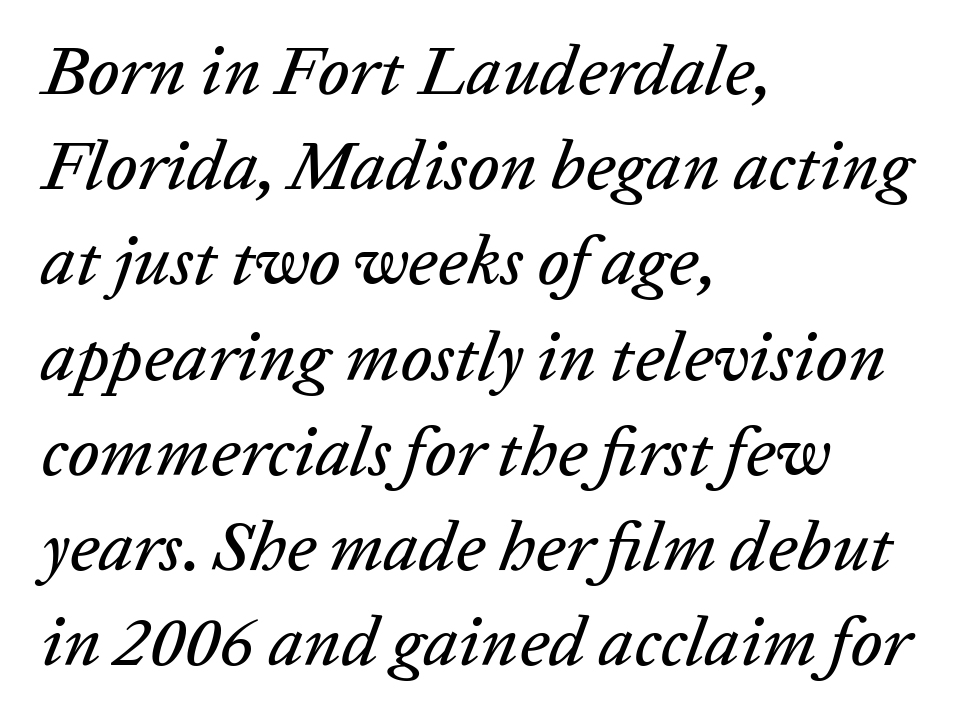
The image shows 70 px text type, italic (leaning right); set left-aligned, normal line spacing (1.36x), normal letter spacing, not underlined; low stroke contrast and a medium x-height.
